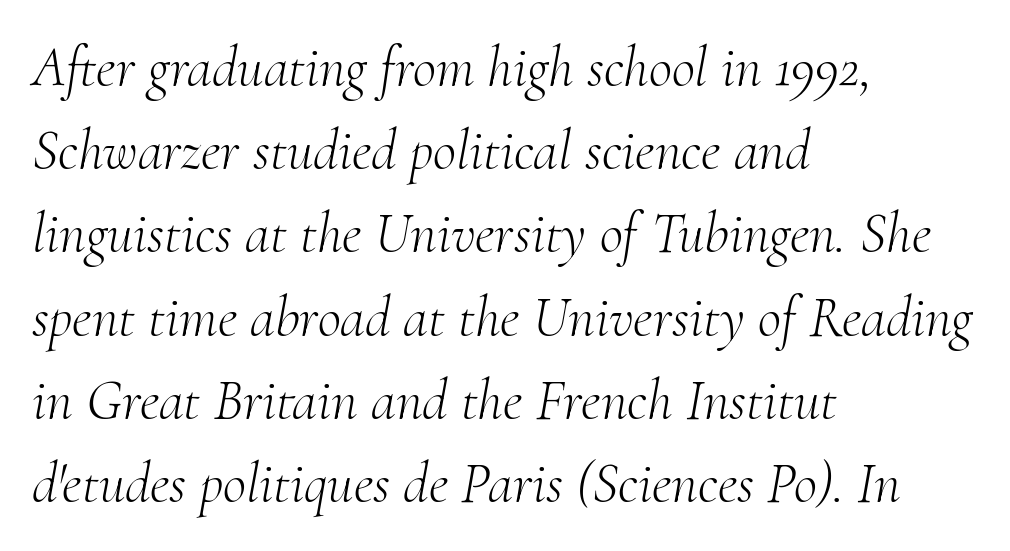
Q: Is the text bold? A: No.
Q: Is the text italic (slanted)? A: Yes, it leans right by about 10 degrees.
Q: Is the typeface a serif or a sans-serif typeface? A: Serif.
Q: Is the text underlined? A: No.
Q: How is the paragraph aligned? A: Left-aligned.
Q: Is the spacing between letters normal or unusually wide? A: Normal.
Q: Is the spacing between lines tight, normal or loose? A: Normal.
Q: Width (condensed, normal, or wide)? A: Normal.
Q: Stroke contrast? A: Medium.
Q: x-height? A: Small.
Q: Monospaced? A: No.
